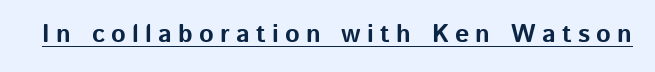
{"italic": "no", "bold": "yes", "underline": "yes", "letter_spacing": "wide", "letter_spacing_em": 0.25, "glyph_px": 25}
